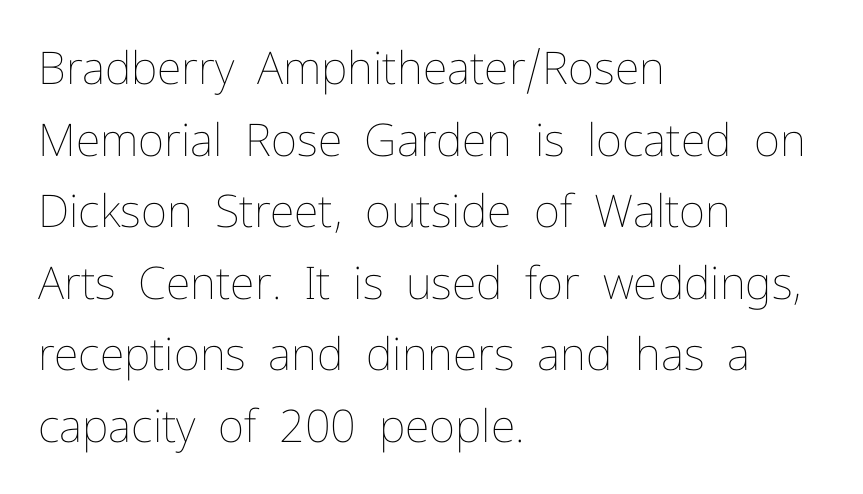
Q: Is the text bold? A: No.
Q: Is the text italic (slanted)? A: No, it is upright.
Q: Is the text underlined? A: No.
Q: How is the paragraph aligned? A: Left-aligned.
Q: Is the spacing between letters normal or unusually wide? A: Normal.
Q: Is the spacing between lines tight, normal or loose? A: Normal.
Q: Width (condensed, normal, or wide)? A: Normal.
Q: Stroke contrast? A: Low.
Q: x-height? A: Medium.
Q: Monospaced? A: No.
